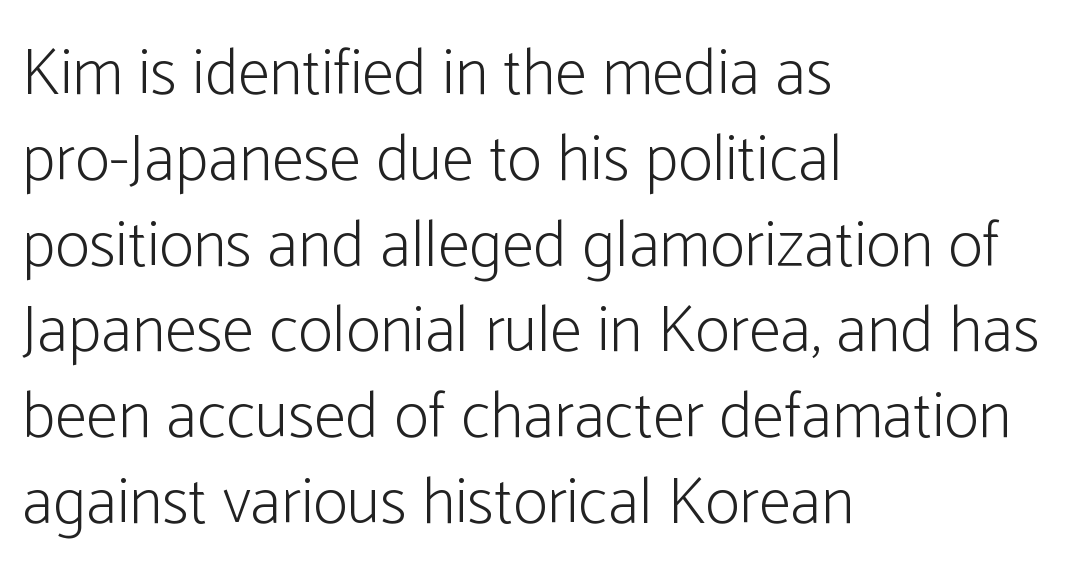
The letters advance in unequal steps, a hallmark of proportional type. Style check: upright. Are there feet on the stems? There aren't — it's a sans. The leading is moderate, giving the passage an even texture.
